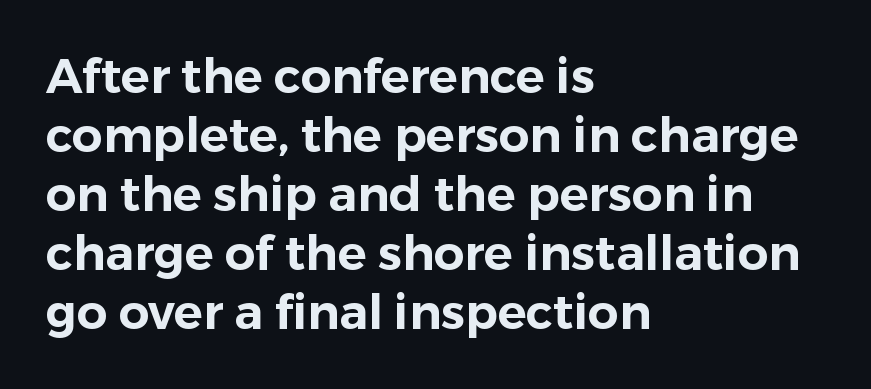
{"serif": "no", "italic": "no", "width": "normal", "stroke_contrast": "low", "x_height": "medium", "monospaced": "no", "underline": "no", "align": "left", "line_spacing_ratio": 1.23, "letter_spacing": "normal", "letter_spacing_em": 0.0, "glyph_px": 48}
